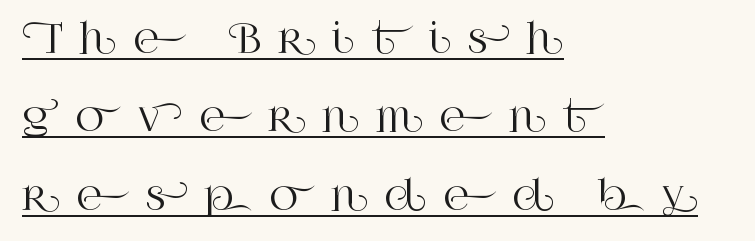
Q: Is the text italic (slanted)? A: No, it is upright.
Q: Is the typeface a serif or a sans-serif typeface? A: Serif.
Q: Is the text underlined? A: Yes.
Q: How is the paragraph aligned? A: Left-aligned.
Q: Is the spacing between letters normal or unusually wide? A: Unusually wide.
Q: Is the spacing between lines tight, normal or loose? A: Loose.
Q: Width (condensed, normal, or wide)? A: Normal.
Q: Stroke contrast? A: High.
Q: x-height? A: Large.
Q: Monospaced? A: No.
